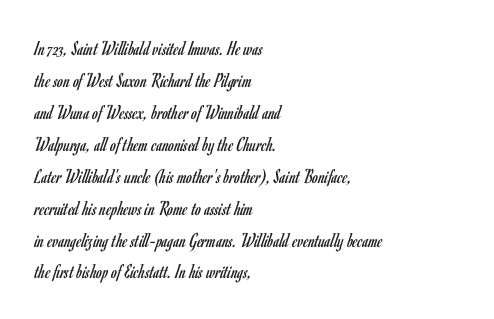
{"bold": "no", "underline": "no", "align": "left", "line_spacing": "normal", "line_spacing_ratio": 1.52, "letter_spacing": "normal", "letter_spacing_em": 0.0, "glyph_px": 21}
